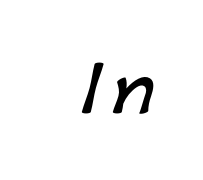
The image shows 60 px semibold sans-serif type; set unusually wide letter spacing (+0.24 em), not underlined; low stroke contrast and a medium x-height.
